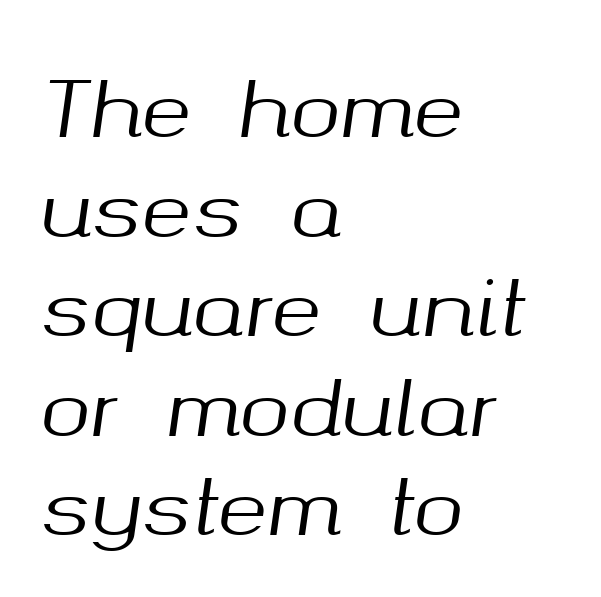
The text block is weighted toward the left margin, trailing off unevenly rightward. Glyph-to-glyph distance matches everyday printed text. Just letters on the line, the space beneath them empty. Rows of type keep a routine distance in the vertical direction.
